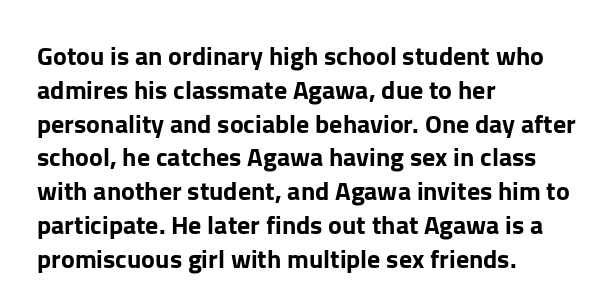
{"italic": "no", "underline": "no", "align": "left", "line_spacing": "normal", "line_spacing_ratio": 1.3, "letter_spacing": "normal", "letter_spacing_em": 0.0, "glyph_px": 26}
